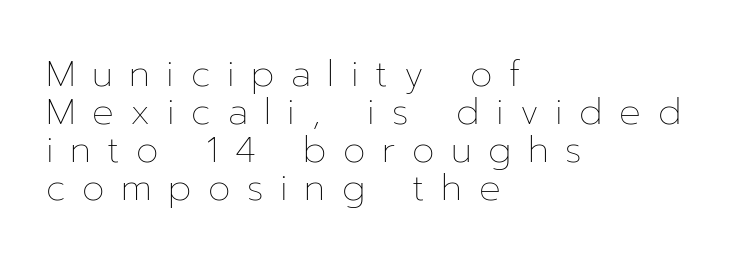
The image shows 36 px thin type, upright; set left-aligned, tight line spacing (1.06x), unusually wide letter spacing (+0.46 em), not underlined; low stroke contrast and a medium x-height.
